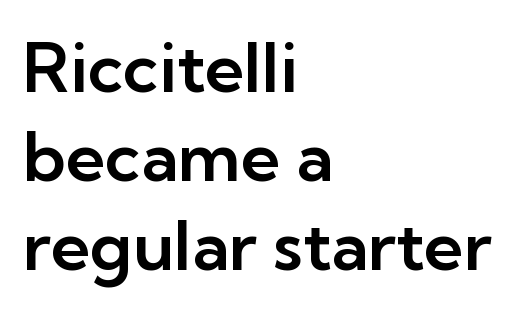
Q: Is the text italic (slanted)? A: No, it is upright.
Q: Is the typeface a serif or a sans-serif typeface? A: Sans-serif.
Q: Is the text underlined? A: No.
Q: How is the paragraph aligned? A: Left-aligned.
Q: Is the spacing between letters normal or unusually wide? A: Normal.
Q: Is the spacing between lines tight, normal or loose? A: Normal.
Q: Width (condensed, normal, or wide)? A: Normal.
Q: Stroke contrast? A: Low.
Q: x-height? A: Medium.
Q: Monospaced? A: No.
